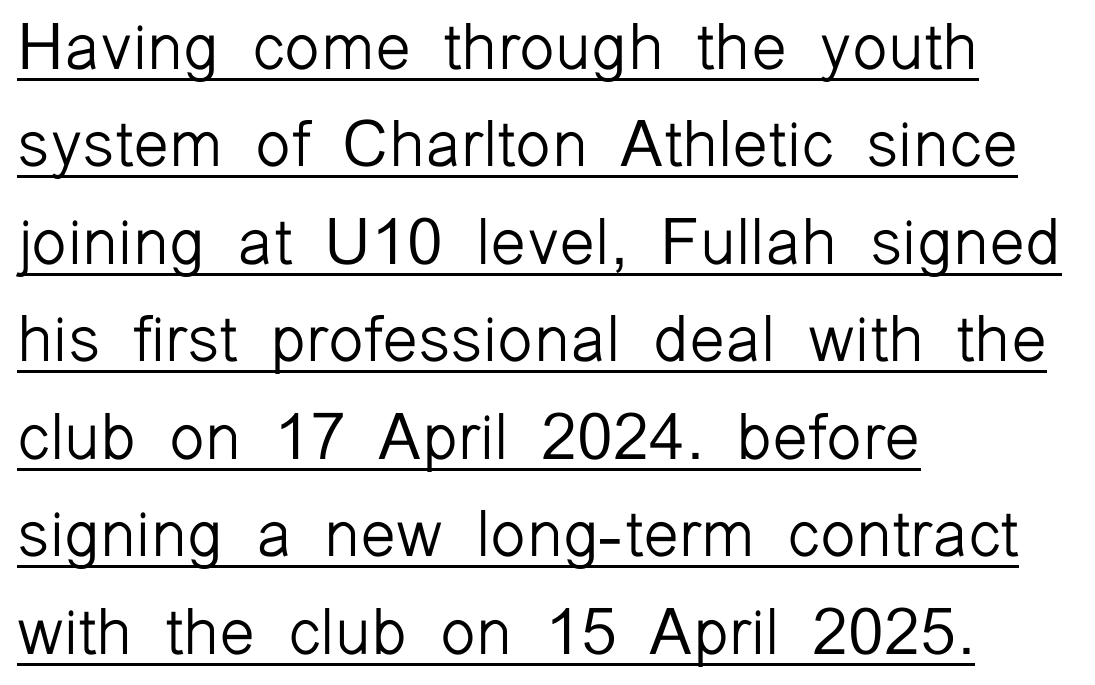
The face looks like a standard text weight, possibly lighter. Each line starts at the same left margin while the right side varies. The rows are spaced the way most documents space them. Do the letters lean? They stand straight. Proportional: the letters do not fall into vertical columns. Glyph-to-glyph distance matches everyday printed text.
